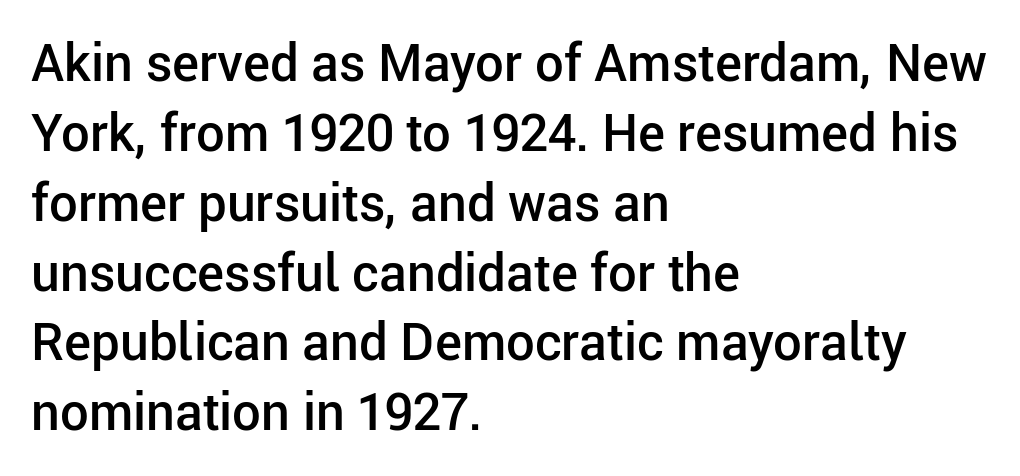
Q: Is the text bold? A: Semi-bold.
Q: Is the text italic (slanted)? A: No, it is upright.
Q: Is the typeface a serif or a sans-serif typeface? A: Sans-serif.
Q: Is the text underlined? A: No.
Q: How is the paragraph aligned? A: Left-aligned.
Q: Is the spacing between letters normal or unusually wide? A: Normal.
Q: Is the spacing between lines tight, normal or loose? A: Normal.
Q: Width (condensed, normal, or wide)? A: Normal.
Q: Stroke contrast? A: Low.
Q: x-height? A: Medium.
Q: Monospaced? A: No.
